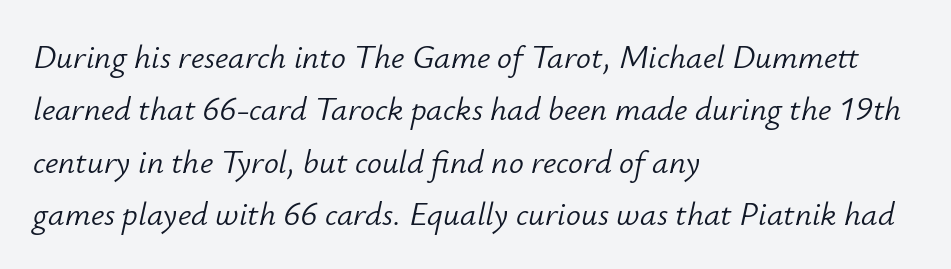
Q: Is the text bold? A: No.
Q: Is the text italic (slanted)? A: Yes, it leans right by about 12 degrees.
Q: Is the text underlined? A: No.
Q: How is the paragraph aligned? A: Left-aligned.
Q: Is the spacing between letters normal or unusually wide? A: Normal.
Q: Is the spacing between lines tight, normal or loose? A: Normal.
Q: Width (condensed, normal, or wide)? A: Normal.
Q: Stroke contrast? A: Low.
Q: x-height? A: Small.
Q: Monospaced? A: No.
